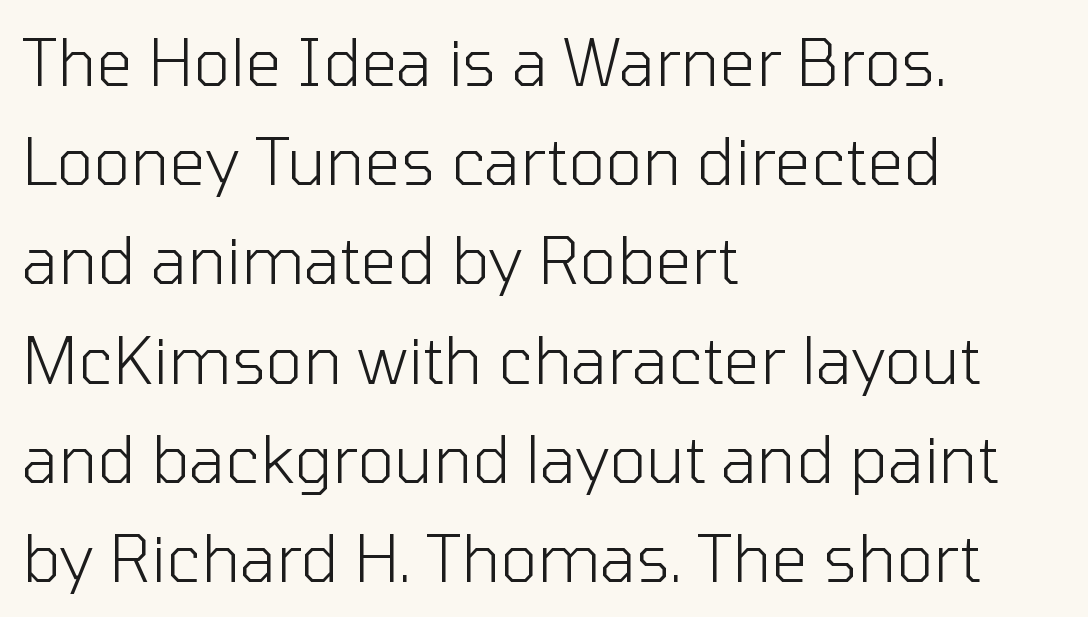
The image shows 64 px light sans-serif type, upright; set left-aligned, normal line spacing (1.55x), normal letter spacing, not underlined; low stroke contrast and a medium x-height.
